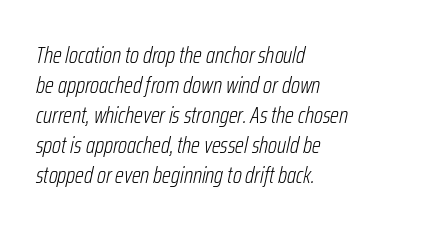
{"italic": "yes", "lean": "right", "slant_degrees": 12, "bold": "no", "underline": "no", "align": "left", "line_spacing": "normal", "line_spacing_ratio": 1.3, "letter_spacing": "normal", "letter_spacing_em": 0.0, "glyph_px": 23}
